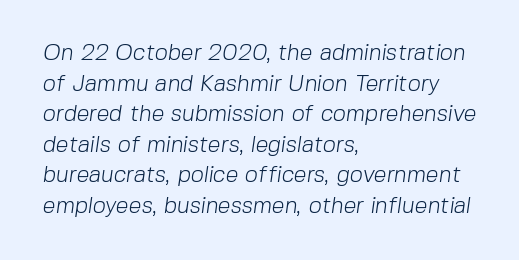
Q: Is the text bold? A: No.
Q: Is the text underlined? A: No.
Q: How is the paragraph aligned? A: Left-aligned.
Q: Is the spacing between letters normal or unusually wide? A: Normal.
Q: Is the spacing between lines tight, normal or loose? A: Normal.
